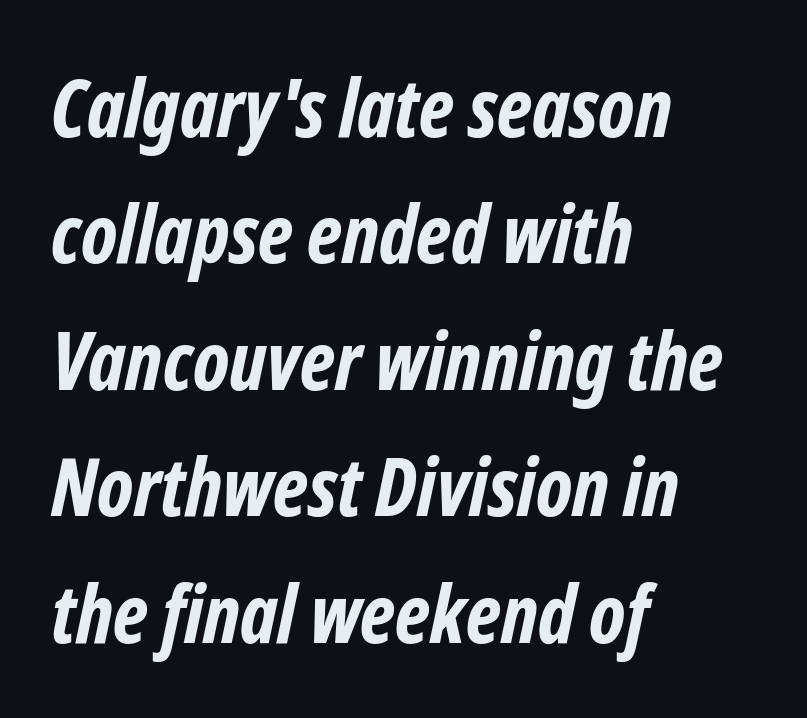
{"serif": "no", "bold": "yes", "weight": "bold", "width": "condensed", "stroke_contrast": "low", "x_height": "medium", "monospaced": "no", "underline": "no", "align": "left", "line_spacing": "normal", "line_spacing_ratio": 1.58, "letter_spacing": "normal", "letter_spacing_em": 0.0, "glyph_px": 80}
